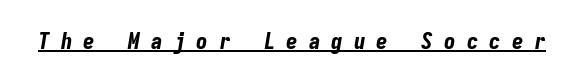
Q: Is the text bold? A: Yes.
Q: Is the text italic (slanted)? A: Yes, it leans right by about 9 degrees.
Q: Is the text underlined? A: Yes.
Q: Is the spacing between letters normal or unusually wide? A: Unusually wide.
